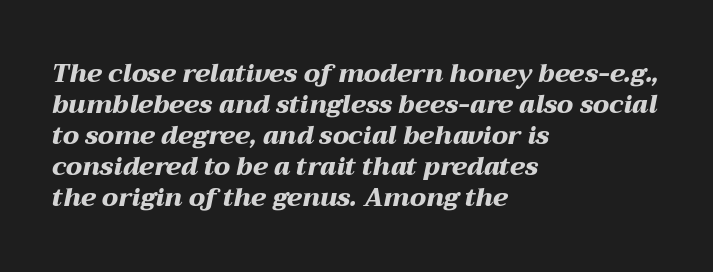
Q: Is the text bold? A: Yes.
Q: Is the text italic (slanted)? A: Yes, it leans right by about 12 degrees.
Q: Is the text underlined? A: No.
Q: How is the paragraph aligned? A: Left-aligned.
Q: Is the spacing between letters normal or unusually wide? A: Normal.
